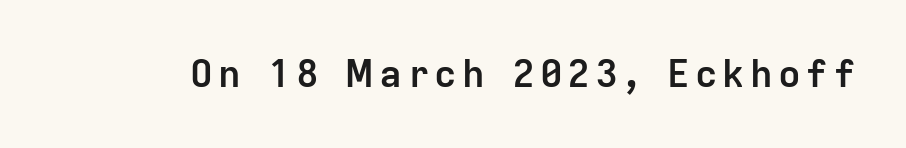
Q: Is the text bold? A: Yes.
Q: Is the text italic (slanted)? A: No, it is upright.
Q: Is the typeface a serif or a sans-serif typeface? A: Sans-serif.
Q: Is the text underlined? A: No.
Q: Width (condensed, normal, or wide)? A: Normal.
Q: Stroke contrast? A: Low.
Q: x-height? A: Medium.
Q: Monospaced? A: No.
